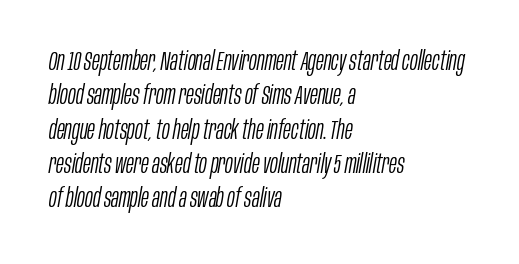
{"italic": "yes", "lean": "right", "slant_degrees": 10, "bold": "no", "underline": "no", "align": "left", "line_spacing": "normal", "line_spacing_ratio": 1.32, "letter_spacing": "normal", "letter_spacing_em": 0.0, "glyph_px": 26}
